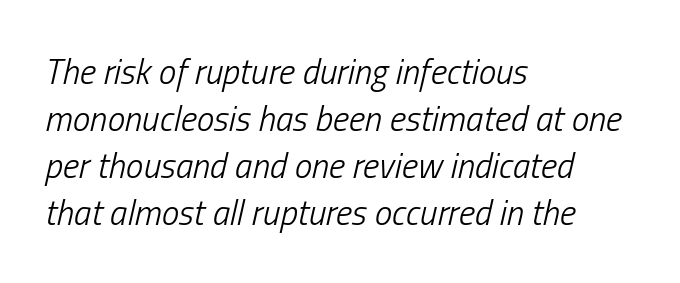
{"italic": "yes", "lean": "right", "slant_degrees": 13, "bold": "no", "weight": "light", "width": "condensed", "stroke_contrast": "low", "x_height": "medium", "monospaced": "no", "underline": "no", "align": "left", "line_spacing": "normal", "line_spacing_ratio": 1.34, "letter_spacing": "normal", "letter_spacing_em": 0.0, "glyph_px": 35}
